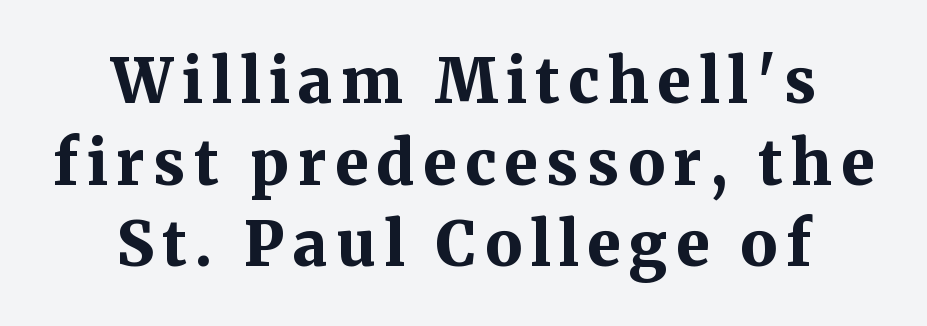
Heavy-handed strokes throughout: this text is bold. Letters rest on an invisible, unmarked baseline. This sample keeps an unexceptional amount of space between lines. Leftover space on each line is divided equally before and after the words. Do the characters align in a grid? No, the font is proportional. No italicization has been applied; the sample stays upright.
